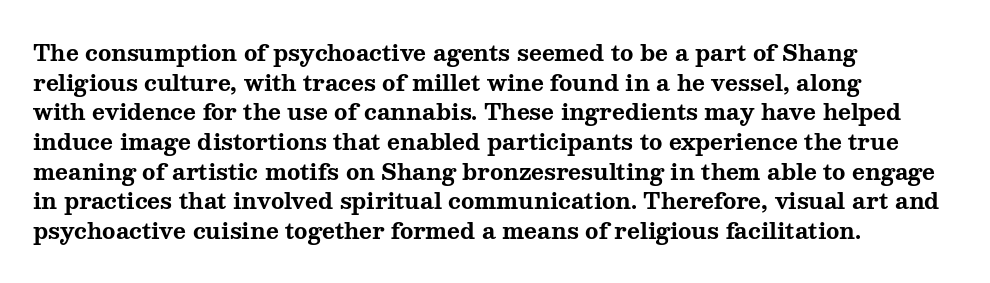
The image shows 22 px bold type, upright; set left-aligned, normal line spacing (1.35x), normal letter spacing, not underlined.
